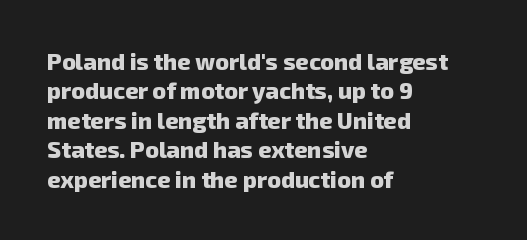
{"bold": "yes", "underline": "no", "align": "left", "line_spacing": "normal", "line_spacing_ratio": 1.28, "letter_spacing": "normal", "letter_spacing_em": 0.0, "glyph_px": 23}
